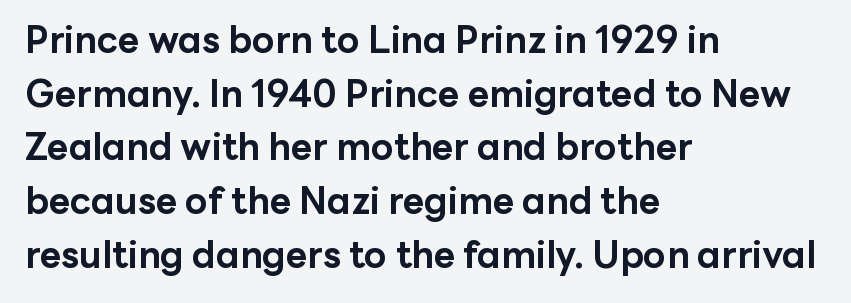
{"serif": "no", "italic": "no", "bold": "yes", "weight": "bold", "width": "normal", "stroke_contrast": "low", "x_height": "medium", "monospaced": "no", "underline": "no", "align": "left", "line_spacing": "normal", "line_spacing_ratio": 1.45, "letter_spacing": "normal", "letter_spacing_em": 0.0, "glyph_px": 37}
